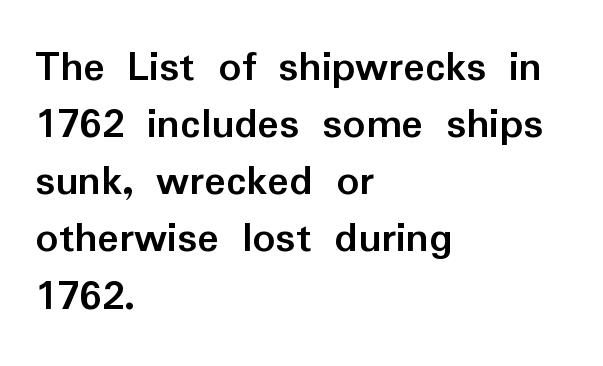
{"serif": "no", "italic": "no", "bold": "yes", "weight": "semibold", "width": "normal", "stroke_contrast": "low", "x_height": "medium", "monospaced": "no", "underline": "no", "align": "left", "line_spacing": "normal", "line_spacing_ratio": 1.27, "letter_spacing": "normal", "letter_spacing_em": 0.0, "glyph_px": 45}
